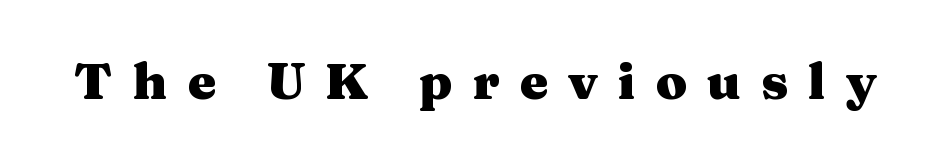
{"serif": "yes", "italic": "no", "bold": "yes", "weight": "heavy", "width": "wide", "stroke_contrast": "medium", "x_height": "medium", "monospaced": "no", "underline": "no", "letter_spacing": "wide", "letter_spacing_em": 0.39, "glyph_px": 51}
